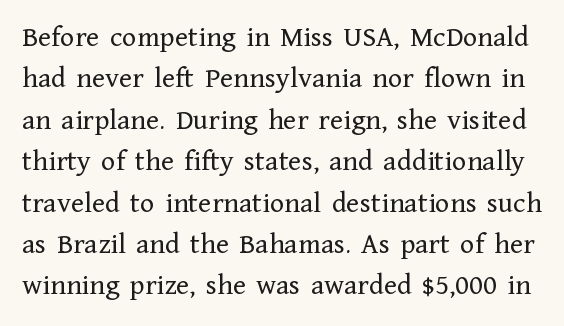
{"serif": "yes", "italic": "no", "bold": "no", "weight": "regular", "width": "normal", "stroke_contrast": "low", "x_height": "medium", "monospaced": "no", "underline": "no", "line_spacing": "normal", "line_spacing_ratio": 1.38, "letter_spacing": "normal", "letter_spacing_em": 0.0, "glyph_px": 30}
